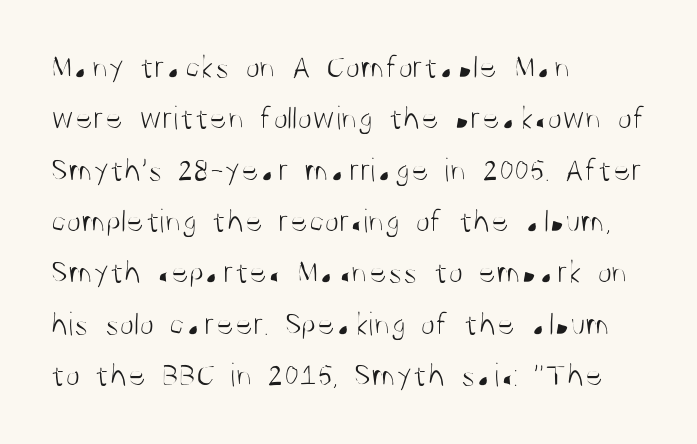
The image shows 34 px light, condensed sans-serif type, upright; set left-aligned, normal line spacing (1.51x), normal letter spacing, not underlined; medium stroke contrast and a large x-height.
